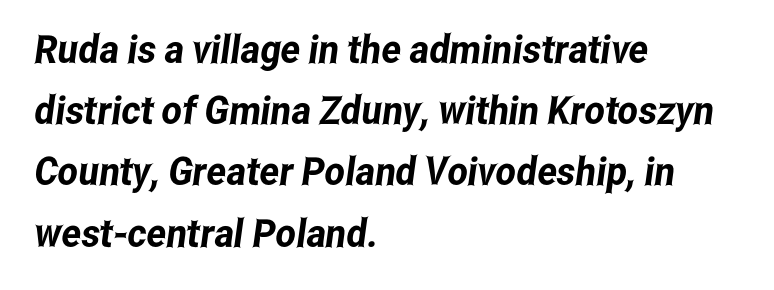
Character widths vary here, with narrow letters taking less room than wide ones. Interline gaps are of average width in this sample. Teacher's note: observe the even left margin — that is flush-left alignment. This sample uses plain, unmodified letter spacing. Check where the strokes stop: nothing finishes them off — pure sans.
